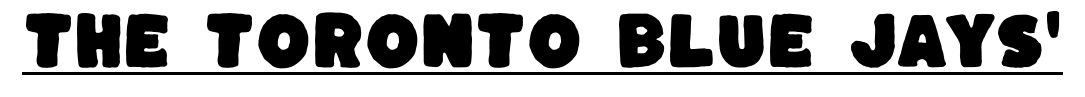
The image shows 62 px sans-serif type; set normal letter spacing, underlined; low stroke contrast and a large x-height.
